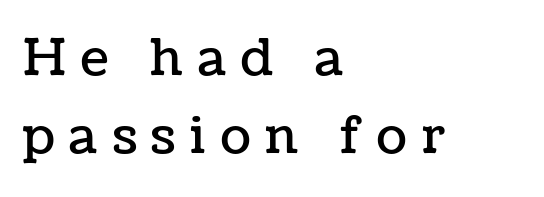
{"italic": "no", "width": "normal", "stroke_contrast": "low", "x_height": "medium", "monospaced": "no", "underline": "no", "align": "left", "line_spacing": "normal", "line_spacing_ratio": 1.57, "letter_spacing": "wide", "letter_spacing_em": 0.3, "glyph_px": 50}
